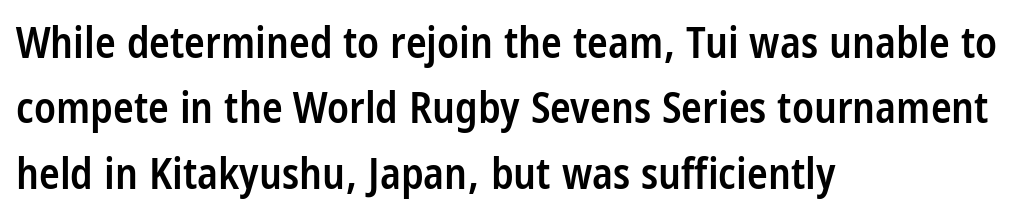
Q: Is the text bold? A: Semi-bold.
Q: Is the text italic (slanted)? A: No, it is upright.
Q: Is the typeface a serif or a sans-serif typeface? A: Sans-serif.
Q: Is the text underlined? A: No.
Q: How is the paragraph aligned? A: Left-aligned.
Q: Is the spacing between letters normal or unusually wide? A: Normal.
Q: Is the spacing between lines tight, normal or loose? A: Normal.
Q: Width (condensed, normal, or wide)? A: Condensed.
Q: Stroke contrast? A: Low.
Q: x-height? A: Large.
Q: Monospaced? A: No.
